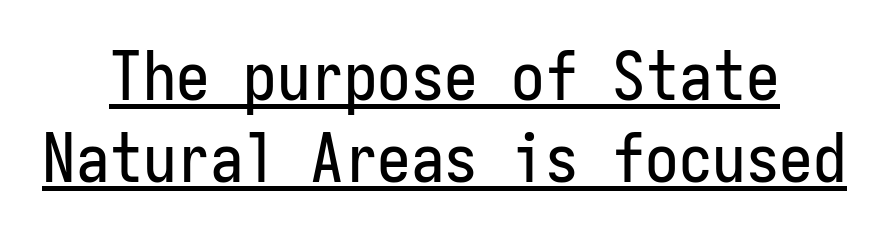
Underline: present. Is there any slant? The stems are plumb. In terms of letterspacing, this is plain default setting. Each letter, wide or thin by design, is forced into the same width here. The text block is weighted toward neither margin, spreading evenly from the middle.
